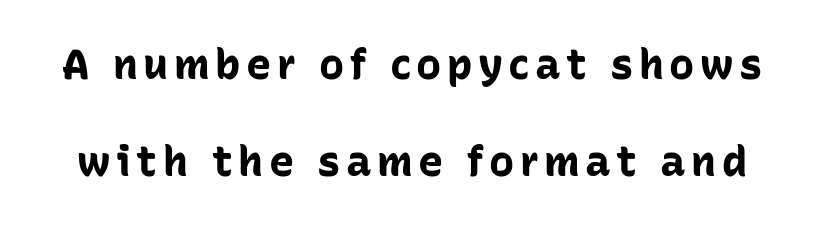
The image shows 42 px bold sans-serif type, upright; set loose line spacing (2.3x), not underlined; low stroke contrast and a medium x-height.
